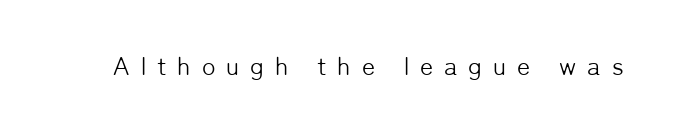
{"italic": "no", "bold": "no", "underline": "no", "letter_spacing": "wide", "letter_spacing_em": 0.44, "glyph_px": 25}
